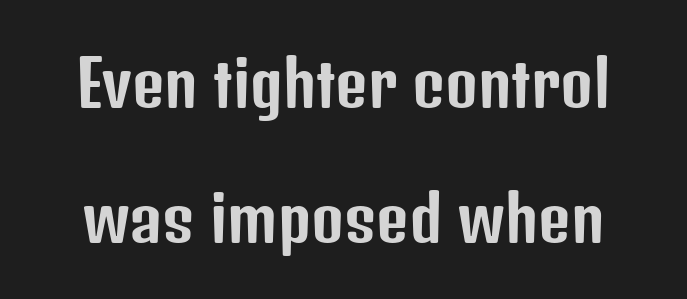
The image shows 63 px condensed sans-serif type, upright; set loose line spacing (2.14x), normal letter spacing, not underlined; low stroke contrast and a medium x-height.
